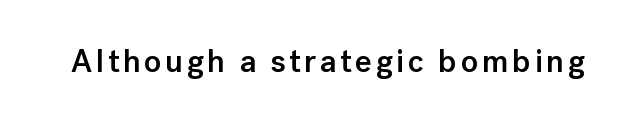
{"serif": "no", "italic": "no", "bold": "semi", "weight": "semibold", "width": "normal", "stroke_contrast": "low", "x_height": "medium", "monospaced": "no", "underline": "no", "glyph_px": 32}
